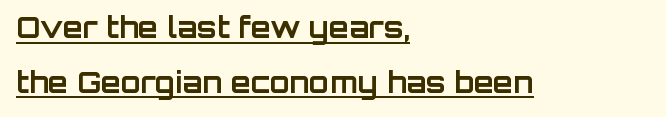
The image shows 29 px bold sans-serif type, upright; set left-aligned, line spacing 1.88x, normal letter spacing, underlined; low stroke contrast and a large x-height.
